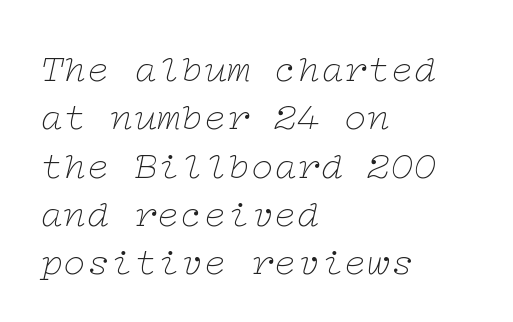
The image shows 39 px thin, wide serif type, italic (leaning right); set left-aligned, line spacing 1.24x, normal letter spacing, not underlined; low stroke contrast and a medium x-height.
